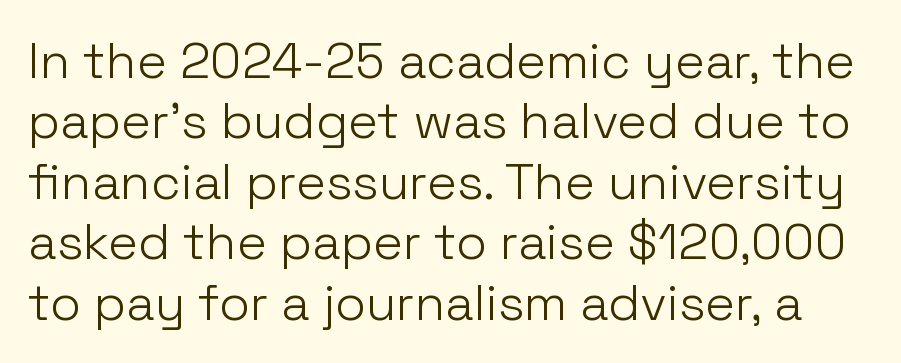
The image shows 50 px light sans-serif type, upright; set line spacing 1.21x, normal letter spacing, not underlined; low stroke contrast and a medium x-height.
